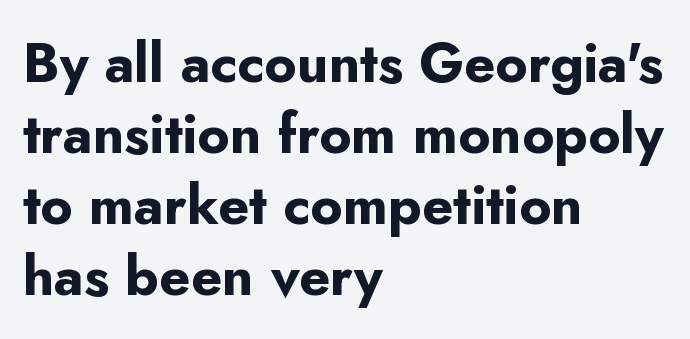
Q: Is the text bold? A: Yes.
Q: Is the text italic (slanted)? A: No, it is upright.
Q: Is the typeface a serif or a sans-serif typeface? A: Sans-serif.
Q: Is the text underlined? A: No.
Q: How is the paragraph aligned? A: Left-aligned.
Q: Is the spacing between letters normal or unusually wide? A: Normal.
Q: Is the spacing between lines tight, normal or loose? A: Normal.
Q: Width (condensed, normal, or wide)? A: Normal.
Q: Stroke contrast? A: Low.
Q: x-height? A: Small.
Q: Monospaced? A: No.
